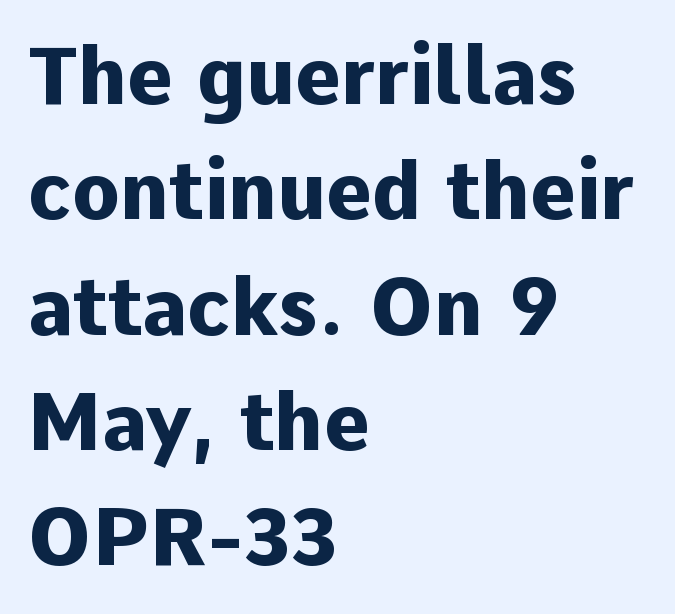
It's the straight-up-and-down kind of type. These lines keep a tight, regular rhythm from letter to letter. Note: no serifs on the glyphs. The string is rendered with underlining switched off.
